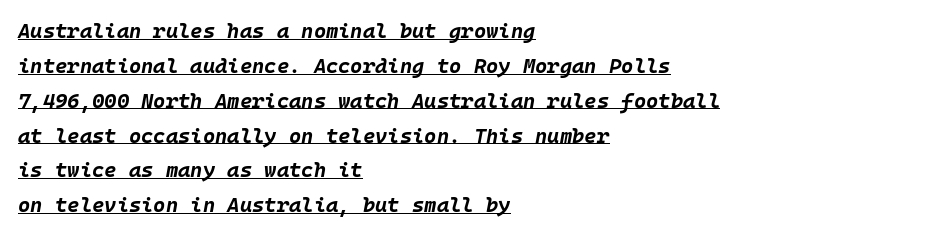
Q: Is the text bold? A: Yes.
Q: Is the text italic (slanted)? A: Yes, it leans right by about 10 degrees.
Q: Is the text underlined? A: Yes.
Q: How is the paragraph aligned? A: Left-aligned.
Q: Is the spacing between letters normal or unusually wide? A: Normal.
Q: Is the spacing between lines tight, normal or loose? A: Normal.
